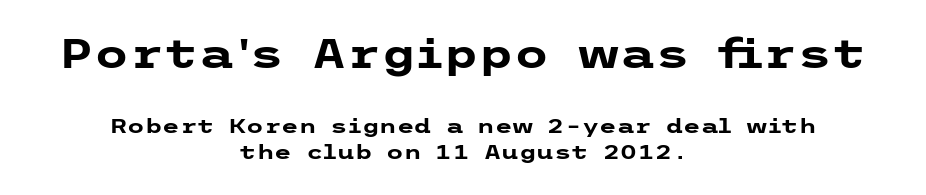
{"serif": "no", "italic": "no", "bold": "yes", "weight": "heavy", "width": "wide", "stroke_contrast": "low", "x_height": "medium", "underline": "no", "align": "center", "line_spacing": "normal", "line_spacing_ratio": 1.28, "letter_spacing": "normal", "letter_spacing_em": 0.0, "larger_block": "first", "size_ratio": 2.0, "glyph_px": 40}
